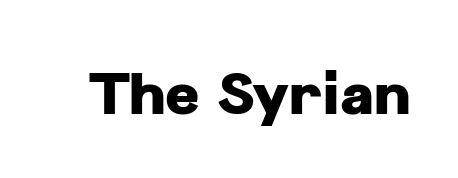
In terms of posture, this sample is upright. Typesetter's note: full bold, strokes at maximum text heaviness. Each word holds together tightly as a unit, with standard inter-letter gaps. The zone under the glyphs is completely vacant.
